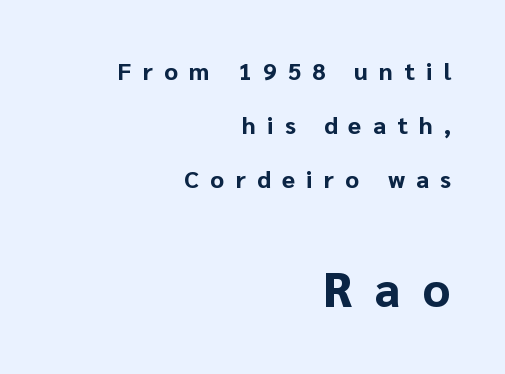
These lines stand farther apart than default settings would place them. The baseline area is clear. A typesetter would call this heavily tracked-out type. Typesetter's note — lower block bumped up in size, upper block left smaller.
